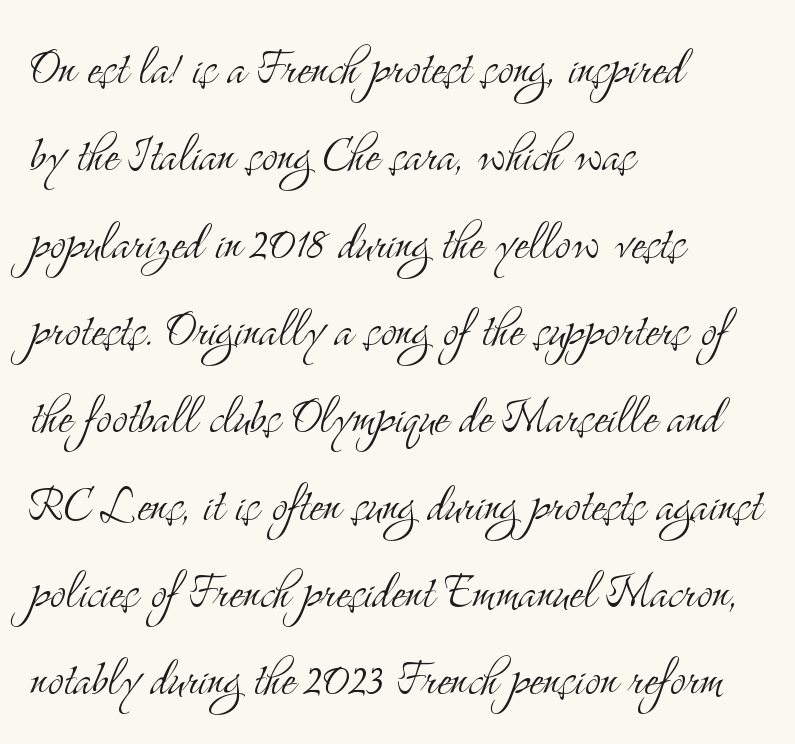
Q: Is the text bold? A: No.
Q: Is the text italic (slanted)? A: Yes.
Q: Is the typeface a serif or a sans-serif typeface? A: Serif.
Q: Is the text underlined? A: No.
Q: How is the paragraph aligned? A: Left-aligned.
Q: Is the spacing between letters normal or unusually wide? A: Normal.
Q: Is the spacing between lines tight, normal or loose? A: Normal.
Q: Width (condensed, normal, or wide)? A: Condensed.
Q: Stroke contrast? A: Medium.
Q: x-height? A: Small.
Q: Monospaced? A: No.
